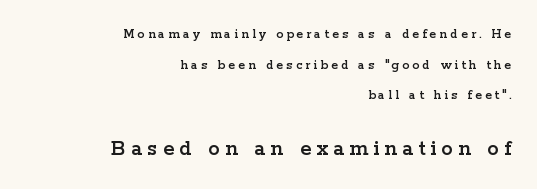
{"italic": "no", "underline": "no", "align": "right", "line_spacing": "loose", "line_spacing_ratio": 2.18, "letter_spacing": "wide", "letter_spacing_em": 0.22, "larger_block": "second", "size_ratio": 1.64, "glyph_px": 23}
